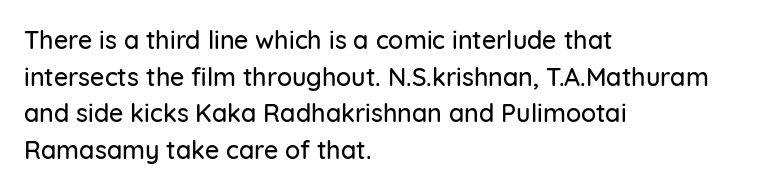
Q: Is the text italic (slanted)? A: No, it is upright.
Q: Is the text underlined? A: No.
Q: How is the paragraph aligned? A: Left-aligned.
Q: Is the spacing between letters normal or unusually wide? A: Normal.
Q: Is the spacing between lines tight, normal or loose? A: Normal.
